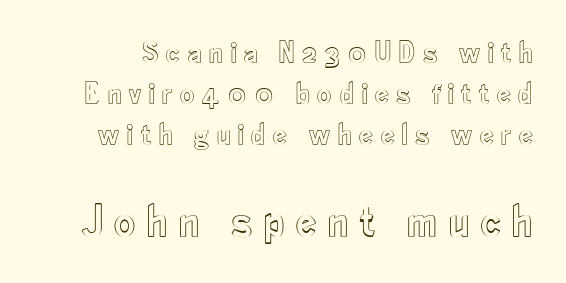
{"italic": "no", "width": "condensed", "x_height": "small", "monospaced": "no", "underline": "no", "line_spacing": "normal", "line_spacing_ratio": 1.33, "letter_spacing": "wide", "letter_spacing_em": 0.24, "larger_block": "second", "size_ratio": 1.48, "glyph_px": 46}
